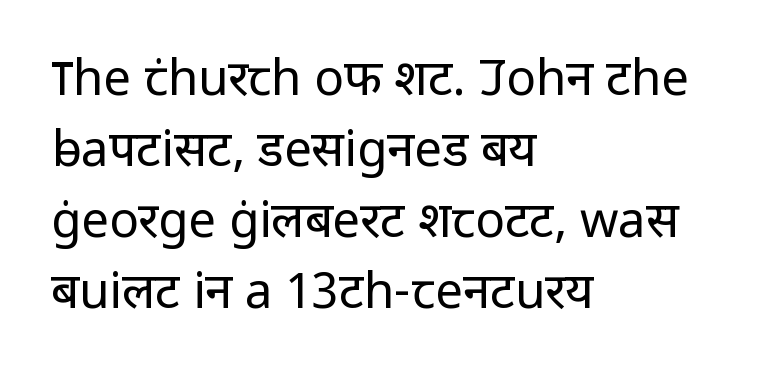
Q: Is the text bold? A: No.
Q: Is the text italic (slanted)? A: No, it is upright.
Q: Is the typeface a serif or a sans-serif typeface? A: Sans-serif.
Q: Is the text underlined? A: No.
Q: How is the paragraph aligned? A: Left-aligned.
Q: Is the spacing between letters normal or unusually wide? A: Normal.
Q: Is the spacing between lines tight, normal or loose? A: Normal.
Q: Width (condensed, normal, or wide)? A: Normal.
Q: Stroke contrast? A: Low.
Q: x-height? A: Medium.
Q: Monospaced? A: No.
